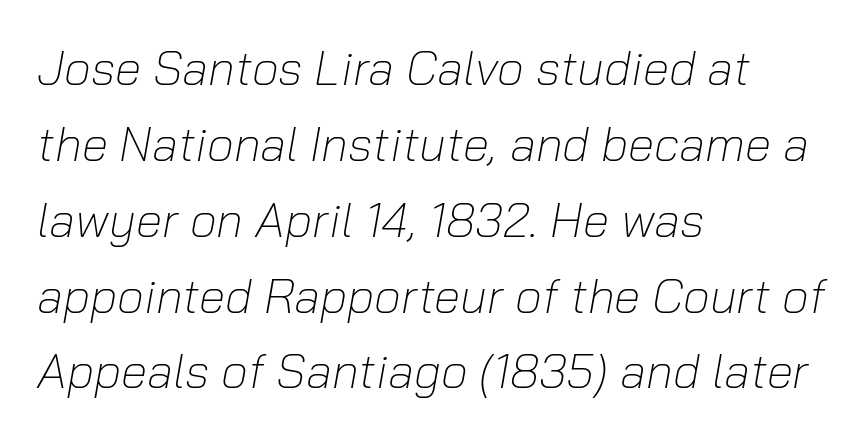
{"italic": "yes", "lean": "right", "slant_degrees": 10, "bold": "no", "weight": "light", "width": "normal", "stroke_contrast": "low", "x_height": "medium", "monospaced": "no", "underline": "no", "align": "left", "line_spacing": "normal", "line_spacing_ratio": 1.58, "letter_spacing": "normal", "letter_spacing_em": 0.0, "glyph_px": 48}
